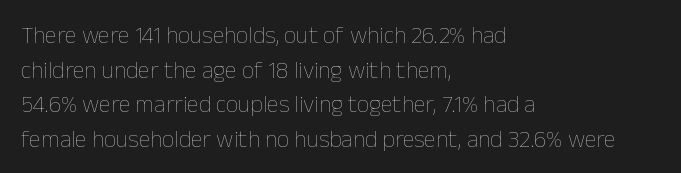
The image shows 24 px text type, upright; set left-aligned, normal line spacing (1.44x), normal letter spacing, not underlined.
